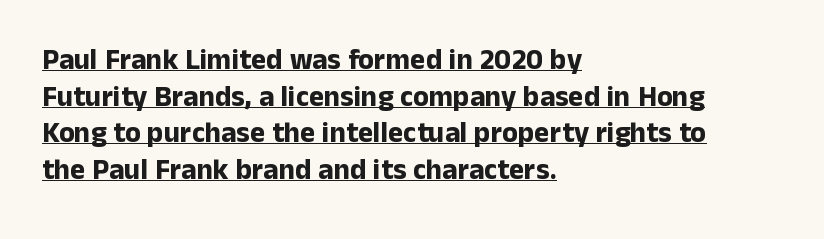
Notice how a bar underscores the lettering throughout. Leading matches the norm, producing a regular column. This sample has the flowing, uneven cadence of proportional lettering. Tracking here is standard; glyphs follow each other at the usual distance. Summary of weight: heavy, a full bold. Reading down the block, your eye returns to a fixed left position each line.
